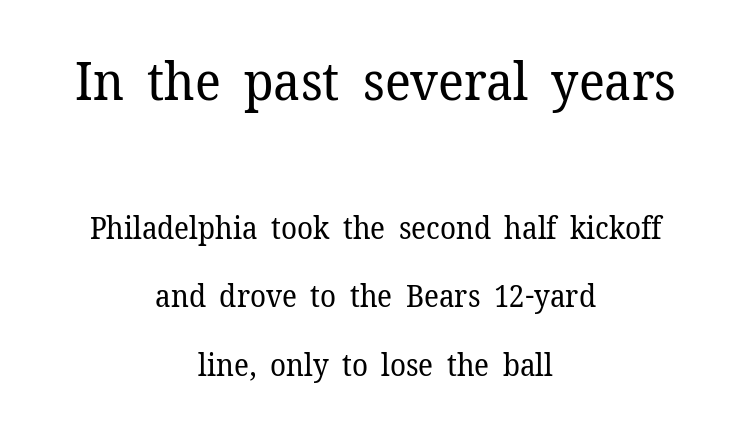
{"serif": "yes", "italic": "no", "bold": "no", "weight": "regular", "width": "normal", "stroke_contrast": "low", "x_height": "medium", "monospaced": "no", "underline": "no", "align": "center", "line_spacing": "loose", "line_spacing_ratio": 2.29, "letter_spacing": "normal", "letter_spacing_em": 0.0, "larger_block": "first", "size_ratio": 1.73, "glyph_px": 52}
